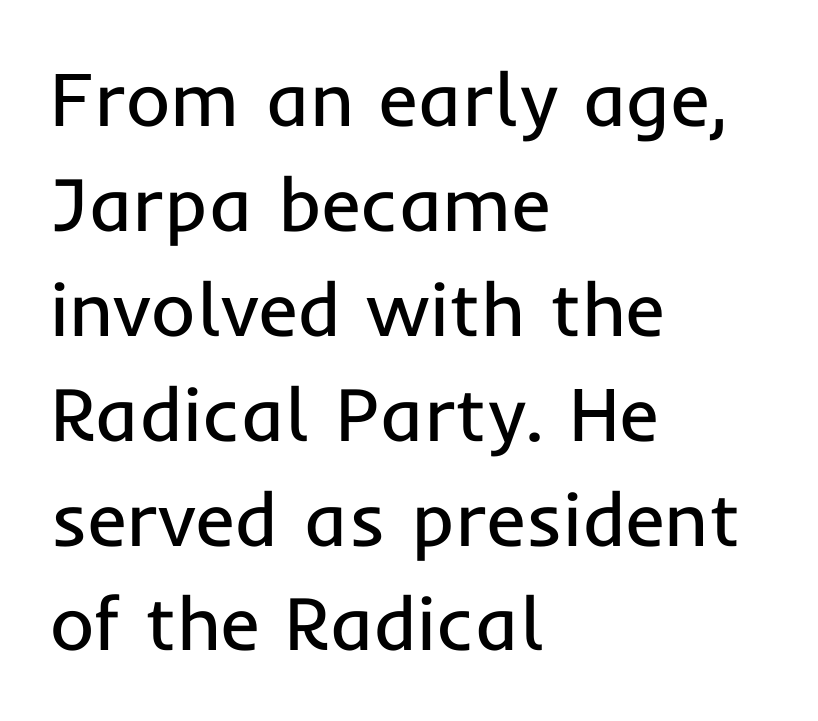
Weight: regular or lighter. This sample uses an upright cut, with every glyph sitting square on the baseline. Compared with typical body copy, the letter spacing here is the same. Rule under the text: the space is simply empty.
